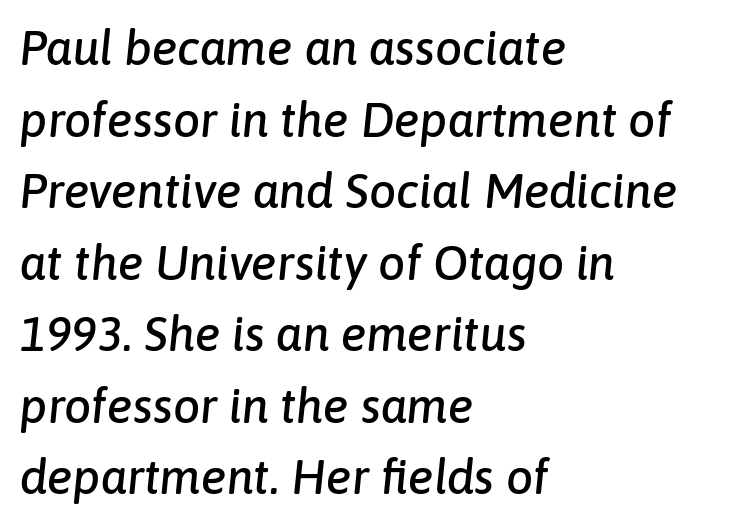
Q: Is the text italic (slanted)? A: Yes, it leans right by about 6 degrees.
Q: Is the text underlined? A: No.
Q: How is the paragraph aligned? A: Left-aligned.
Q: Is the spacing between letters normal or unusually wide? A: Normal.
Q: Is the spacing between lines tight, normal or loose? A: Normal.
Q: Width (condensed, normal, or wide)? A: Normal.
Q: Stroke contrast? A: Low.
Q: x-height? A: Medium.
Q: Monospaced? A: No.
